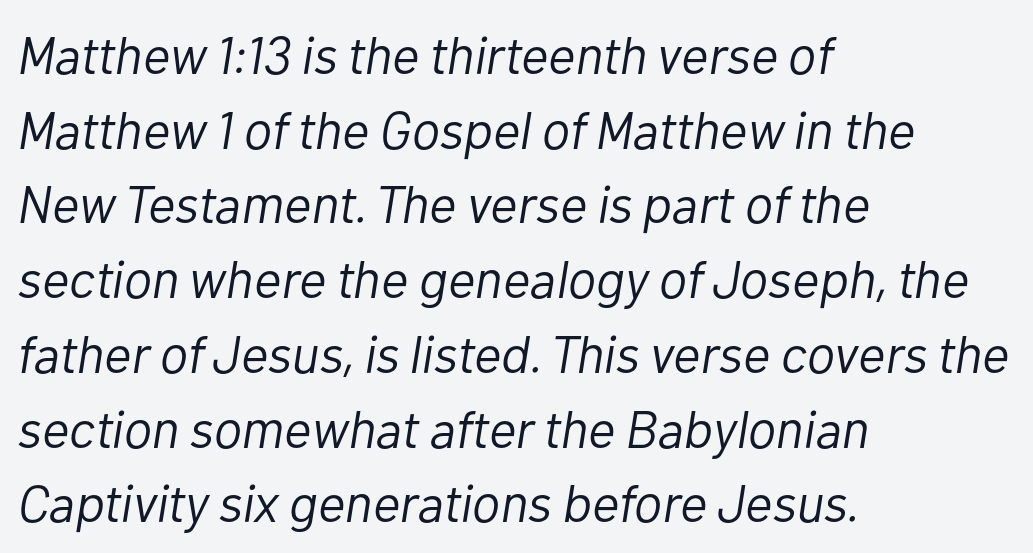
Vertical spacing — default. Caption: standard tracking, unaltered. The space beneath each line is pristine and unruled. The face looks like a standard text weight, possibly lighter. A typesetter would call this proportional, since set widths differ per character.
